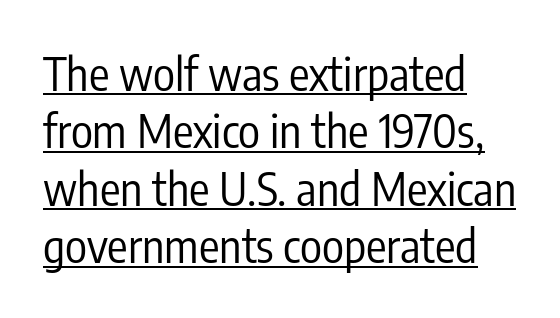
The image shows 46 px regular-weight, condensed sans-serif type, upright; set left-aligned, normal line spacing (1.25x), normal letter spacing, underlined; low stroke contrast and a medium x-height.
